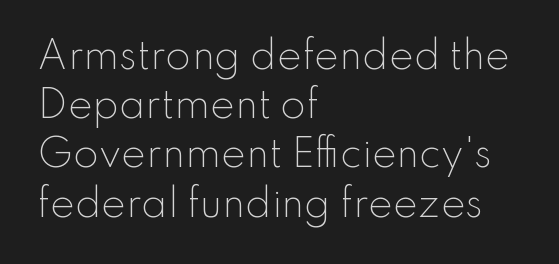
{"serif": "no", "italic": "no", "bold": "no", "weight": "light", "width": "normal", "stroke_contrast": "low", "x_height": "small", "monospaced": "no", "underline": "no", "align": "left", "line_spacing": "normal", "line_spacing_ratio": 1.33, "letter_spacing": "normal", "letter_spacing_em": 0.0, "glyph_px": 37}
